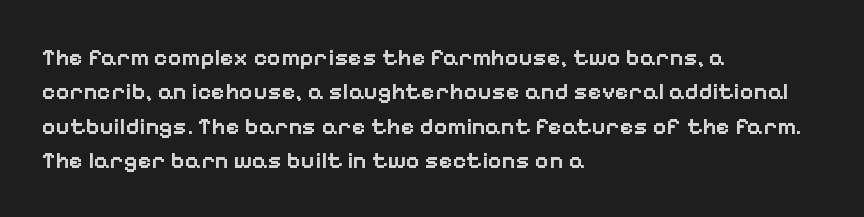
The image shows 24 px text type, upright; set left-aligned, normal line spacing (1.43x), normal letter spacing, not underlined.
